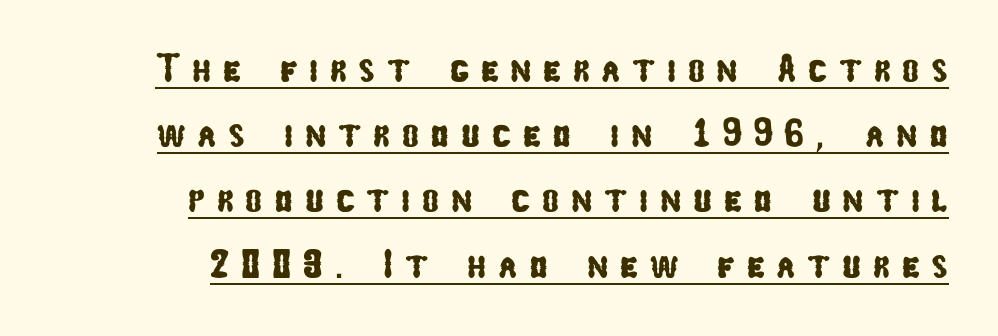
{"serif": "no", "width": "condensed", "stroke_contrast": "low", "x_height": "medium", "monospaced": "no", "underline": "yes", "align": "right", "line_spacing": "normal", "line_spacing_ratio": 1.63, "letter_spacing": "wide", "letter_spacing_em": 0.29, "glyph_px": 40}
